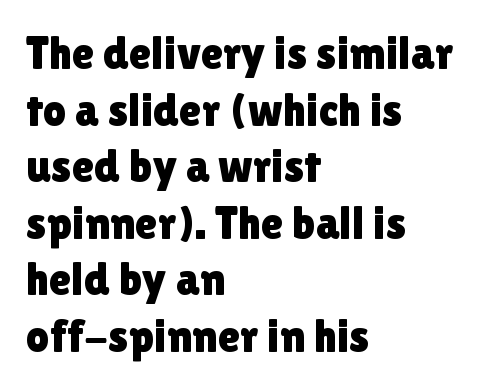
The image shows 46 px sans-serif type, upright; set left-aligned, line spacing 1.23x, normal letter spacing, not underlined; low stroke contrast and a medium x-height.
